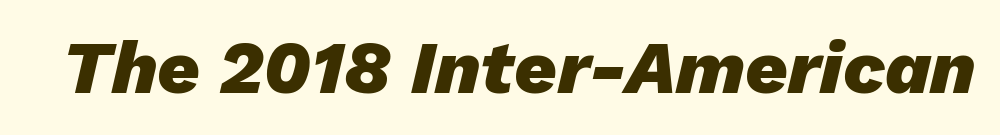
Q: Is the text bold? A: Yes.
Q: Is the text italic (slanted)? A: Yes, it leans right by about 13 degrees.
Q: Is the text underlined? A: No.
Q: Is the spacing between letters normal or unusually wide? A: Normal.
Q: Width (condensed, normal, or wide)? A: Normal.
Q: Stroke contrast? A: Low.
Q: x-height? A: Medium.
Q: Monospaced? A: No.
